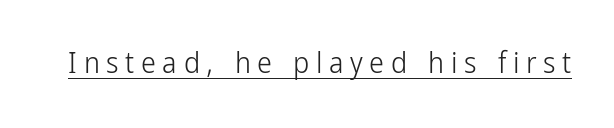
{"serif": "no", "italic": "no", "bold": "no", "weight": "light", "width": "condensed", "stroke_contrast": "low", "x_height": "medium", "monospaced": "no", "underline": "yes", "letter_spacing": "wide", "letter_spacing_em": 0.22, "glyph_px": 30}
